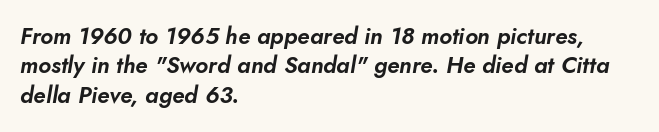
Q: Is the text italic (slanted)? A: Yes, it leans right by about 10 degrees.
Q: Is the text underlined? A: No.
Q: How is the paragraph aligned? A: Left-aligned.
Q: Is the spacing between letters normal or unusually wide? A: Normal.
Q: Is the spacing between lines tight, normal or loose? A: Normal.
